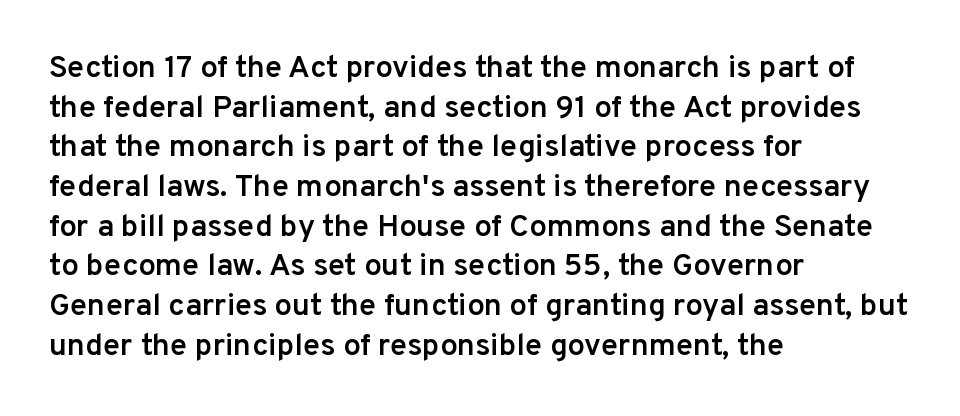
Q: Is the text bold? A: Semi-bold.
Q: Is the text italic (slanted)? A: No, it is upright.
Q: Is the typeface a serif or a sans-serif typeface? A: Sans-serif.
Q: Is the text underlined? A: No.
Q: How is the paragraph aligned? A: Left-aligned.
Q: Is the spacing between letters normal or unusually wide? A: Normal.
Q: Is the spacing between lines tight, normal or loose? A: Normal.
Q: Width (condensed, normal, or wide)? A: Normal.
Q: Stroke contrast? A: Low.
Q: x-height? A: Medium.
Q: Monospaced? A: No.
